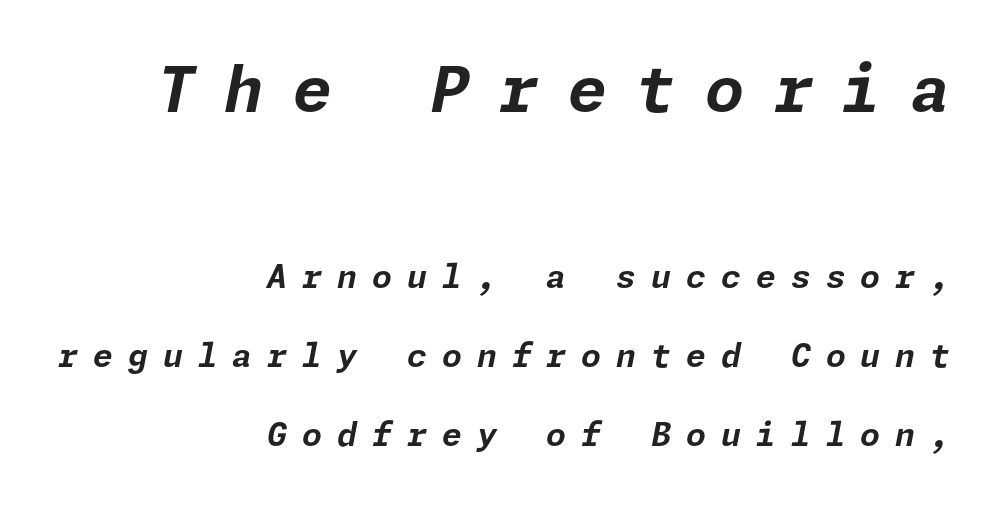
The foot of each line stays bare and open. The line texture is sparse and dotted thanks to wide tracking. Compared with ordinary roman type, these characters are visibly tilted. Here the first block reads like a headline and the second like body copy. Heft: maximum for text — a bold.
